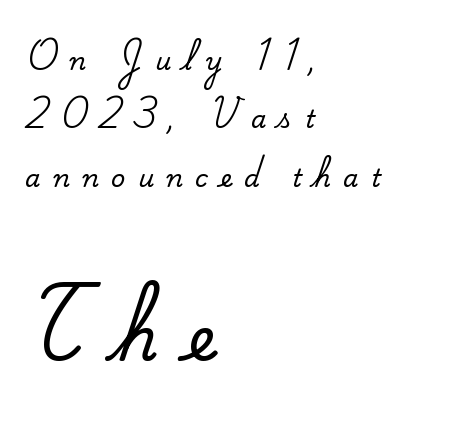
Someone cranked the tracking dial way up on this one. Where is the straight margin? On the left. A typesetter would call this proportional, since set widths differ per character. The lines are spread far apart with generous leading. Lines of text with bare space underneath.
